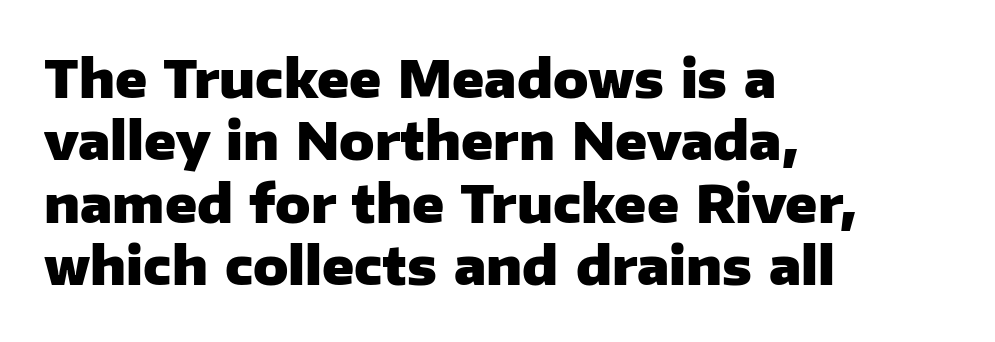
Q: Is the text bold? A: Yes.
Q: Is the text italic (slanted)? A: No, it is upright.
Q: Is the typeface a serif or a sans-serif typeface? A: Sans-serif.
Q: Is the text underlined? A: No.
Q: How is the paragraph aligned? A: Left-aligned.
Q: Is the spacing between letters normal or unusually wide? A: Normal.
Q: Width (condensed, normal, or wide)? A: Normal.
Q: Stroke contrast? A: Low.
Q: x-height? A: Medium.
Q: Monospaced? A: No.
